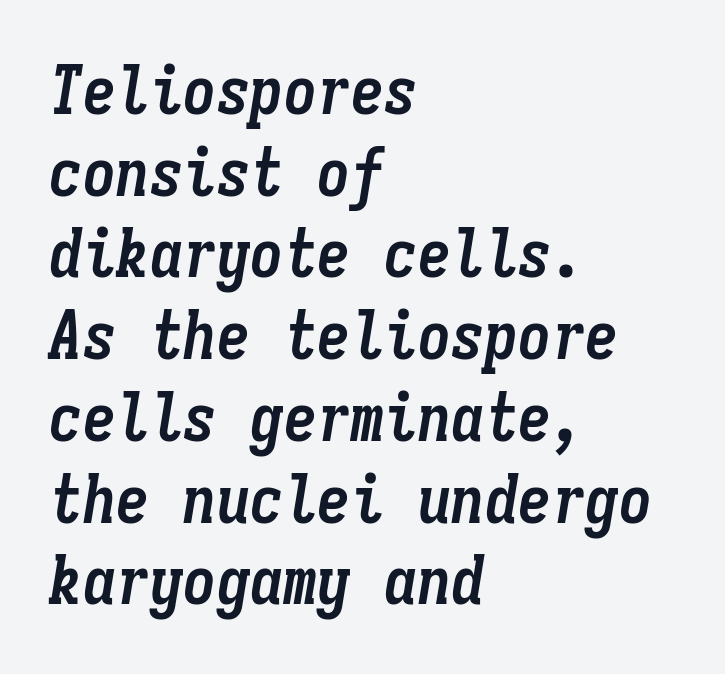
Only glyphs here, with clear space below each row. Does extra space separate the letters? No, they use regular spacing. This sample is left-justified, so line endings fall wherever the words run out. Each letter, wide or thin by design, is forced into the same width here. Every character sits at an angle, as italics do.
